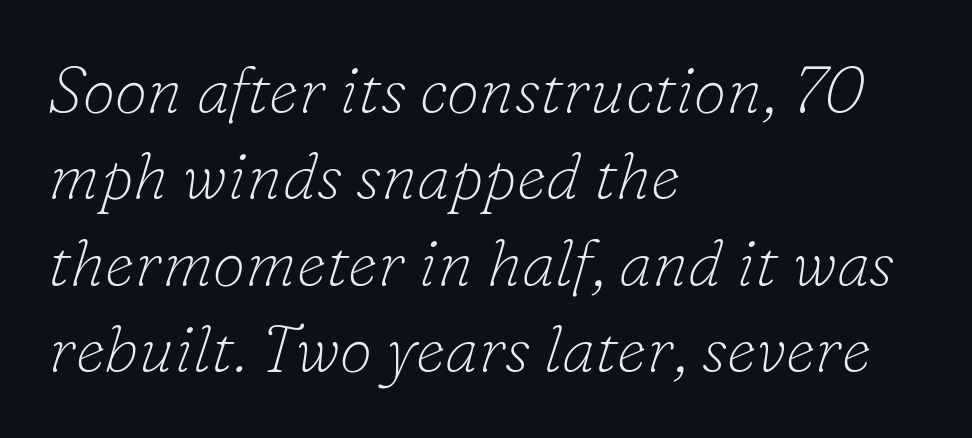
The baseline area is clear. The passage shown is typed in a proportional face where columns would drift. If you measured baseline to baseline, you'd find a middling distance. Yep, that's italic — everything's leaning. The rendering keeps characters at their native spacing.
